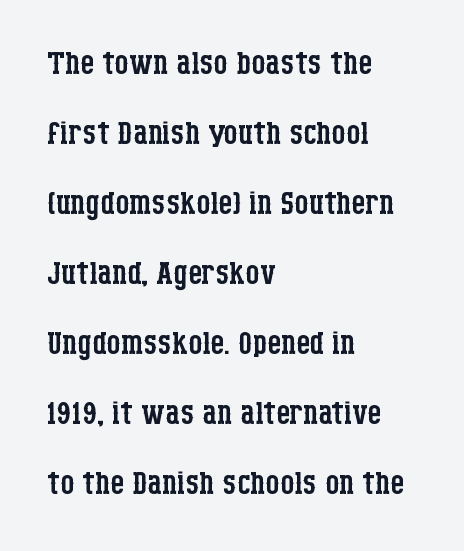
{"serif": "yes", "italic": "no", "bold": "no", "weight": "regular", "width": "condensed", "stroke_contrast": "low", "x_height": "large", "monospaced": "no", "underline": "no", "align": "left", "line_spacing": "normal", "line_spacing_ratio": 1.59, "letter_spacing": "normal", "letter_spacing_em": 0.0, "glyph_px": 44}
